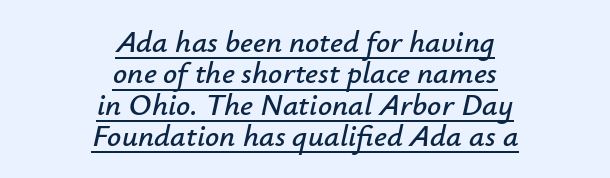
The image shows 31 px text type, italic (leaning right); set centered, tight line spacing (1.01x), normal letter spacing, underlined; low stroke contrast and a small x-height.
